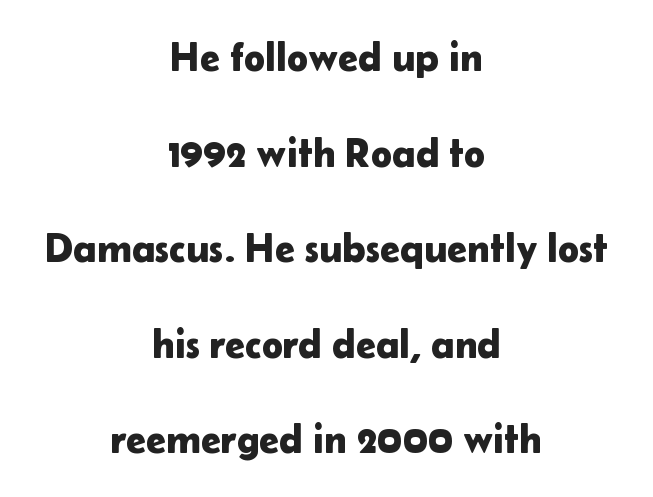
The letters stand upright; this is a roman face. The passage shown has conventional tracking throughout. Type without underlining. The line-height multiplier appears high, well above default. Note the varied advance widths — an 'i' is clearly narrower than an 'm'. These lines stack symmetrically, like a column narrowing and widening about its center.
